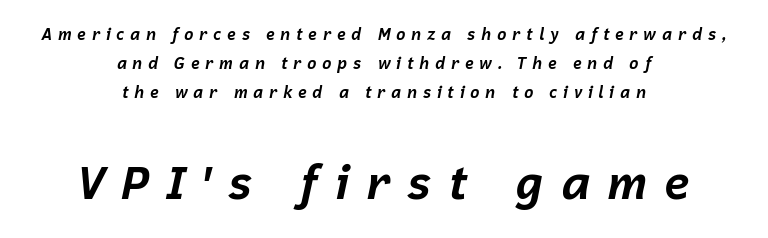
Stroke thickness is high; the sample reads as a true bold. Letters rest on an invisible, unmarked baseline. Reading down the block, each line starts at a different indent, mirrored at its end. This sample uses an oblique cut, with every glyph tilted off the vertical.
